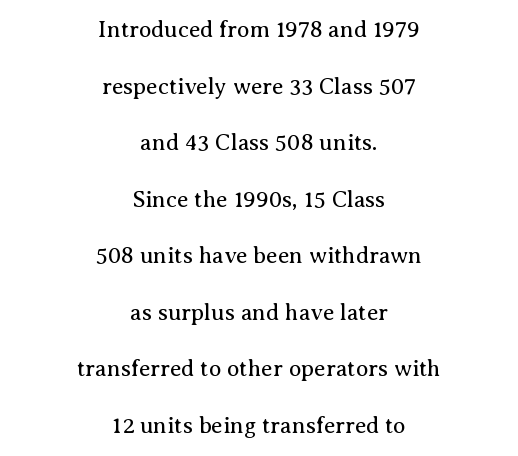
The rag falls on both sides of this text block equally. Beneath every word, the page is bare. Vertical stems look standard width or narrower in stroke. Each word holds together tightly as a unit, with standard inter-letter gaps. This block would shrink considerably if given ordinary leading; it's expanded now. Upright lettering throughout.
